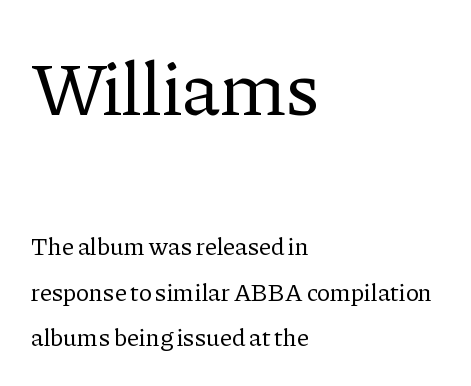
The image shows 75 px regular-weight serif type, upright; set left-aligned, line spacing 1.82x, normal letter spacing, not underlined; the first (top) block is 3.0x larger; low stroke contrast and a medium x-height.
